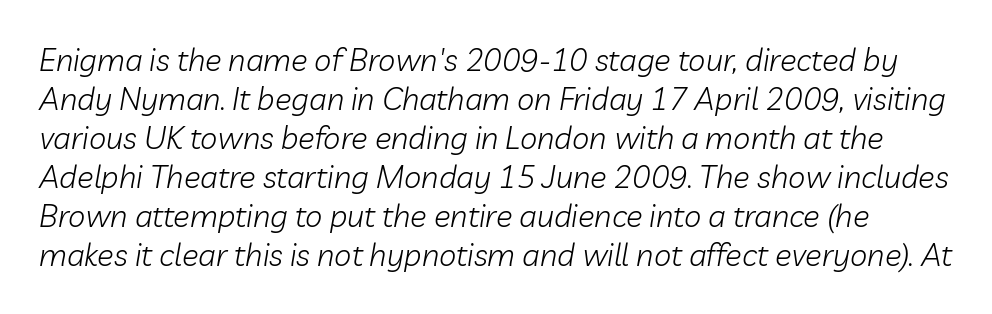
The image shows 31 px light type, italic (leaning right); set normal line spacing (1.26x), normal letter spacing, not underlined; low stroke contrast and a medium x-height.
